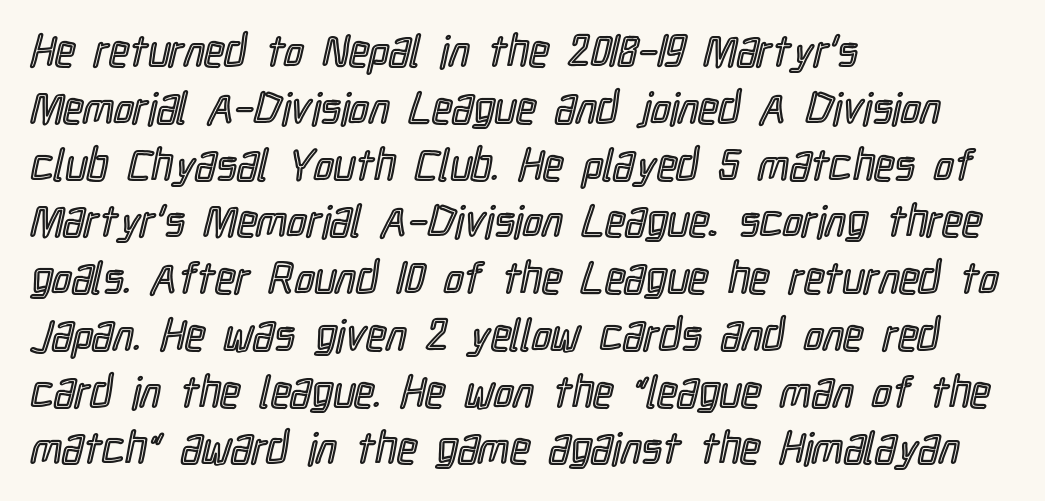
Q: Is the text italic (slanted)? A: Yes.
Q: Is the text underlined? A: No.
Q: How is the paragraph aligned? A: Left-aligned.
Q: Is the spacing between letters normal or unusually wide? A: Normal.
Q: Is the spacing between lines tight, normal or loose? A: Normal.
Q: Width (condensed, normal, or wide)? A: Condensed.
Q: x-height? A: Medium.
Q: Monospaced? A: No.
